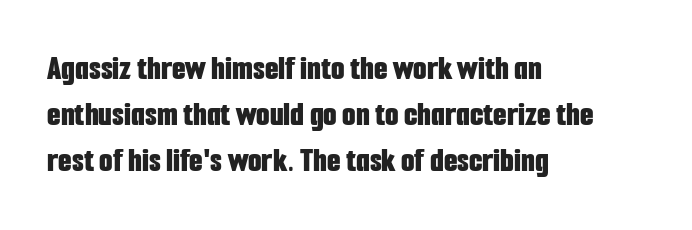
The image shows 35 px bold, condensed sans-serif type, upright; set left-aligned, normal line spacing (1.32x), normal letter spacing, not underlined; low stroke contrast and a medium x-height.
